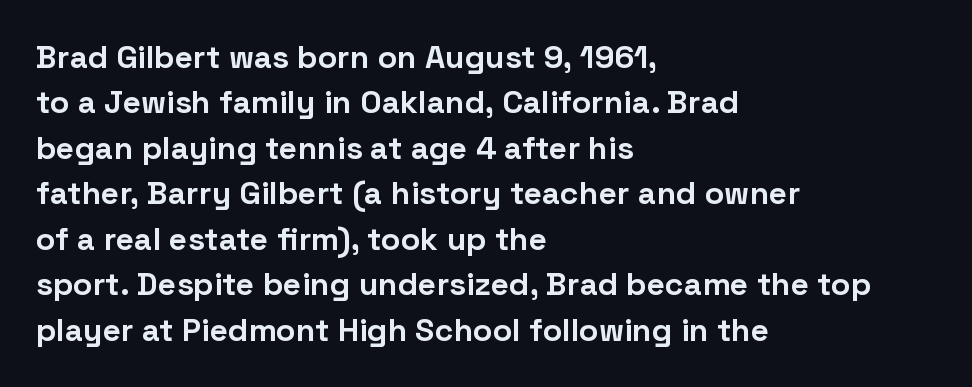
Q: Is the text bold? A: Yes.
Q: Is the text italic (slanted)? A: No, it is upright.
Q: Is the typeface a serif or a sans-serif typeface? A: Sans-serif.
Q: Is the text underlined? A: No.
Q: How is the paragraph aligned? A: Left-aligned.
Q: Is the spacing between letters normal or unusually wide? A: Normal.
Q: Is the spacing between lines tight, normal or loose? A: Normal.
Q: Width (condensed, normal, or wide)? A: Normal.
Q: Stroke contrast? A: Low.
Q: x-height? A: Medium.
Q: Monospaced? A: No.
